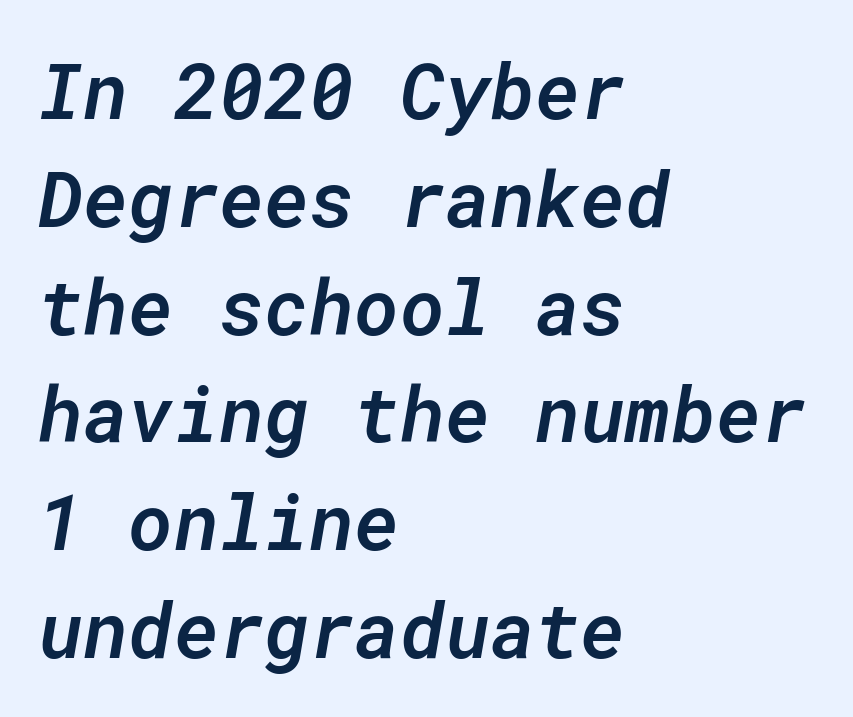
{"italic": "yes", "lean": "right", "slant_degrees": 10, "bold": "semi", "weight": "semibold", "width": "normal", "stroke_contrast": "low", "x_height": "medium", "monospaced": "yes", "underline": "no", "align": "left", "line_spacing": "normal", "line_spacing_ratio": 1.4, "letter_spacing": "normal", "letter_spacing_em": 0.0, "glyph_px": 77}
